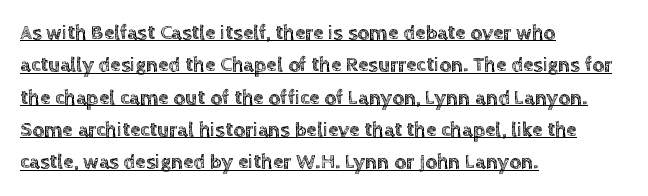
{"italic": "no", "underline": "yes", "align": "left", "line_spacing": "normal", "line_spacing_ratio": 1.54, "letter_spacing": "normal", "letter_spacing_em": 0.0, "glyph_px": 21}
